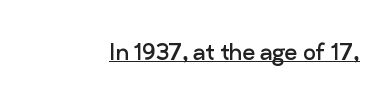
The rendering keeps characters at their native spacing. Is the stroke heavy? The answer is a plain regular-or-lighter. Ascenders rise straight up at ninety degrees. Honestly, the underline is the first thing you notice here.
